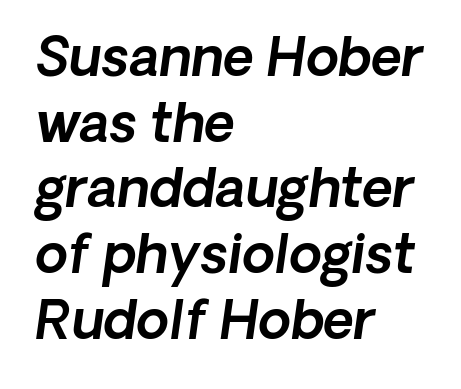
The image shows 53 px text type, italic (leaning right); set left-aligned, line spacing 1.24x, normal letter spacing, not underlined; a medium x-height.
